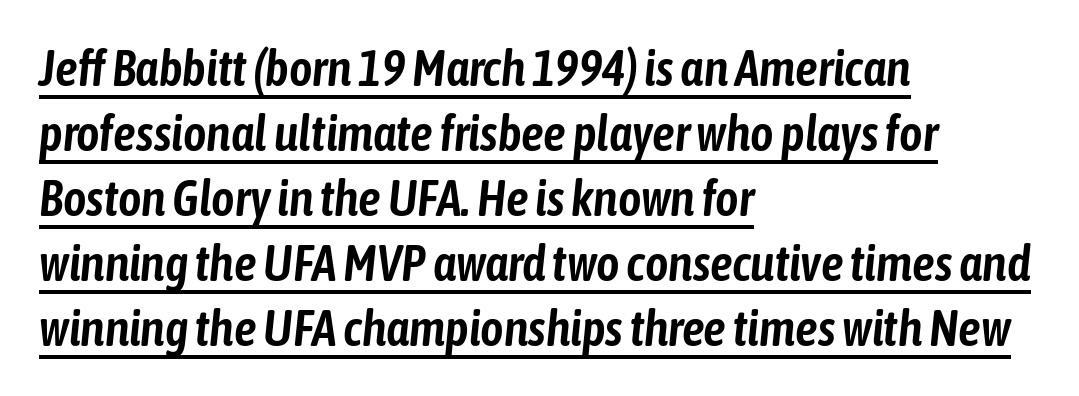
{"italic": "yes", "lean": "right", "slant_degrees": 6, "width": "condensed", "stroke_contrast": "low", "x_height": "medium", "monospaced": "no", "underline": "yes", "align": "left", "line_spacing": "normal", "line_spacing_ratio": 1.3, "letter_spacing": "normal", "letter_spacing_em": 0.0, "glyph_px": 50}
